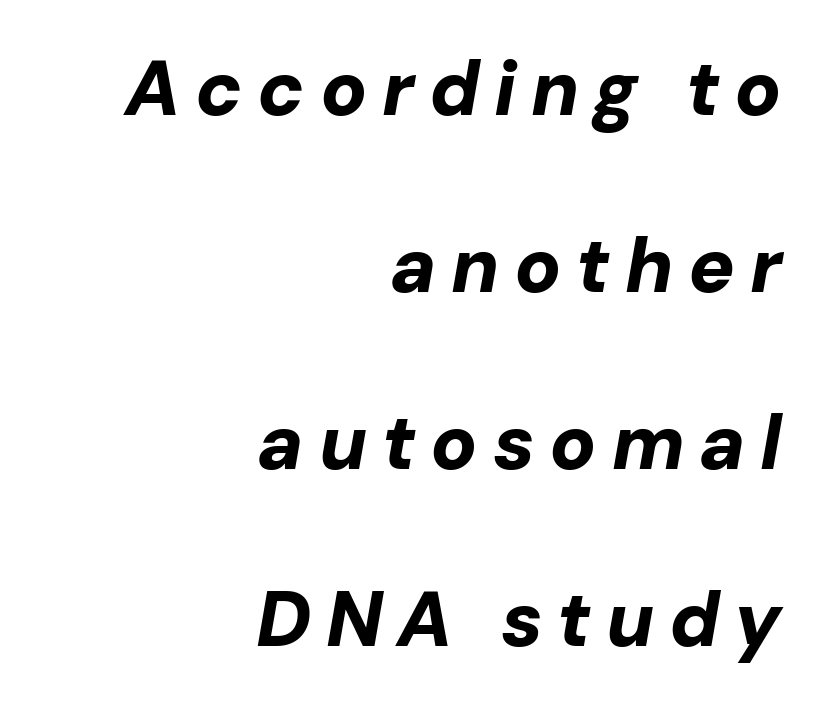
Q: Is the text bold? A: Yes.
Q: Is the text italic (slanted)? A: Yes, it leans right by about 10 degrees.
Q: Is the text underlined? A: No.
Q: How is the paragraph aligned? A: Right-aligned.
Q: Is the spacing between lines tight, normal or loose? A: Loose.
Q: Width (condensed, normal, or wide)? A: Normal.
Q: Stroke contrast? A: Low.
Q: x-height? A: Medium.
Q: Monospaced? A: No.
